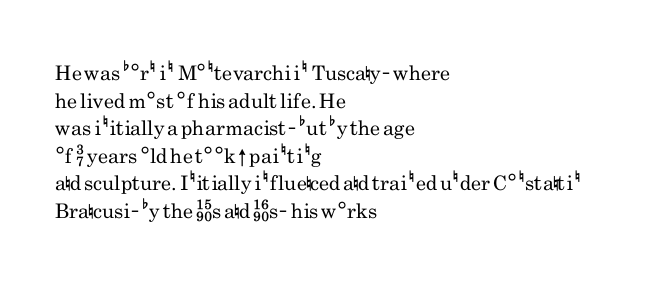
The image shows 20 px text type, upright; set left-aligned, normal line spacing (1.38x), normal letter spacing, not underlined.
